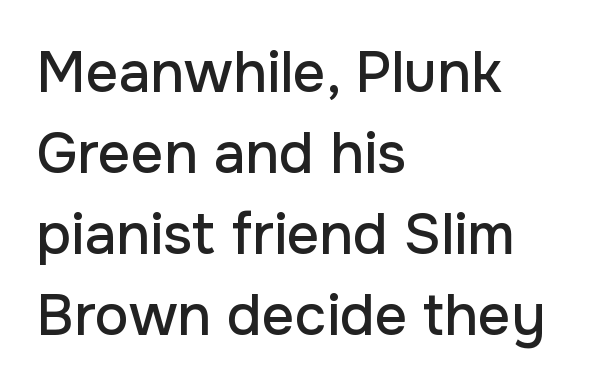
Q: Is the text italic (slanted)? A: No, it is upright.
Q: Is the typeface a serif or a sans-serif typeface? A: Sans-serif.
Q: Is the text underlined? A: No.
Q: How is the paragraph aligned? A: Left-aligned.
Q: Is the spacing between letters normal or unusually wide? A: Normal.
Q: Is the spacing between lines tight, normal or loose? A: Normal.
Q: Width (condensed, normal, or wide)? A: Normal.
Q: Stroke contrast? A: Low.
Q: x-height? A: Medium.
Q: Monospaced? A: No.
